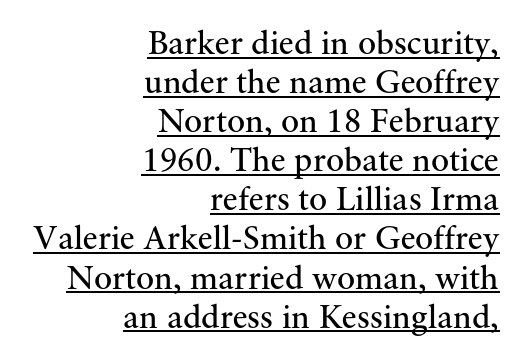
You could not count columns in this text — the font is proportionally spaced. Each new line begins almost immediately beneath the previous one. You could call the tracking neutral — neither tight nor loose. This is underlined copy, the kind a proofreader might mark for attention.
